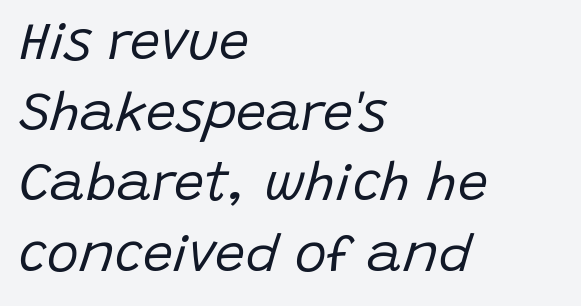
{"italic": "yes", "lean": "right", "slant_degrees": 15, "bold": "no", "weight": "regular", "width": "normal", "stroke_contrast": "low", "x_height": "large", "monospaced": "no", "underline": "no", "align": "left", "line_spacing": "normal", "line_spacing_ratio": 1.31, "letter_spacing": "normal", "letter_spacing_em": 0.0, "glyph_px": 54}
